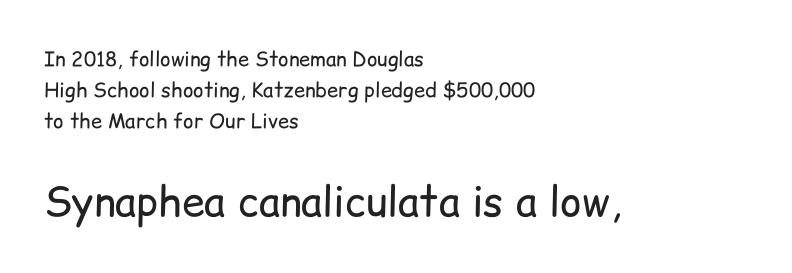
Q: Is the text bold? A: No.
Q: Is the text italic (slanted)? A: No, it is upright.
Q: Is the typeface a serif or a sans-serif typeface? A: Sans-serif.
Q: Is the text underlined? A: No.
Q: How is the paragraph aligned? A: Left-aligned.
Q: Is the spacing between letters normal or unusually wide? A: Normal.
Q: Is the spacing between lines tight, normal or loose? A: Normal.
Q: Which block of text is set in a larger size, the first (top) or the second (bottom)? A: The second (bottom) one.
Q: Width (condensed, normal, or wide)? A: Normal.
Q: Stroke contrast? A: Low.
Q: x-height? A: Medium.
Q: Monospaced? A: No.
